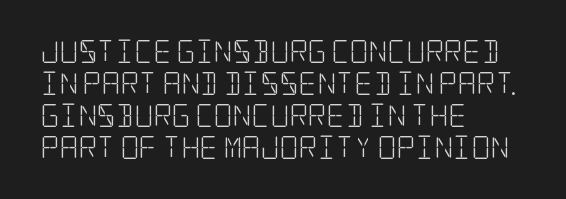
{"italic": "no", "bold": "no", "underline": "no", "align": "left", "line_spacing": "normal", "line_spacing_ratio": 1.39, "letter_spacing": "normal", "letter_spacing_em": 0.0, "glyph_px": 23}
